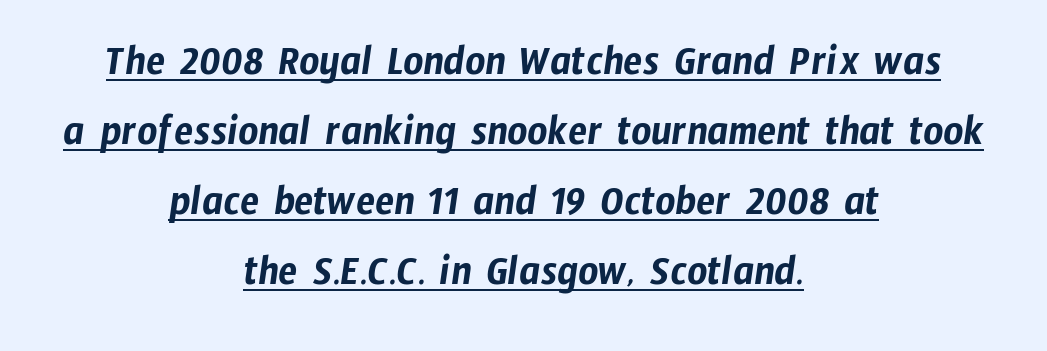
The image shows 44 px condensed sans-serif type; set centered, normal line spacing (1.59x), normal letter spacing, underlined; low stroke contrast and a medium x-height.
